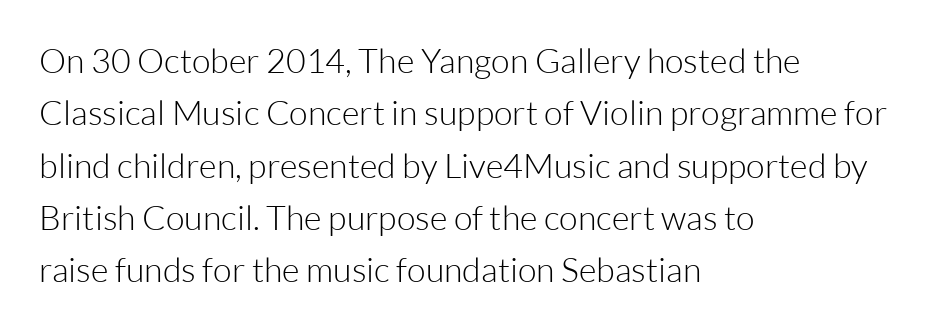
Think of a printed novel: that variable character pitch is what you see here. Compared with typical paragraphs, the rows here are spaced about the same. This is the regular roman posture of the typeface. Default kerning and tracking; the words read as compact shapes. The letters carry no serifs — their stems end cleanly without finishing strokes.
